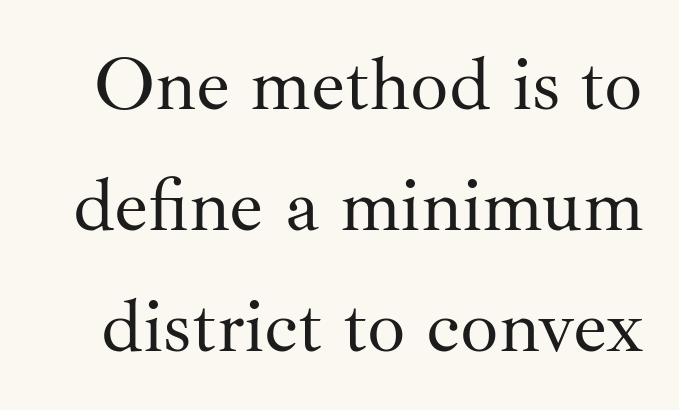
{"serif": "yes", "italic": "no", "bold": "no", "weight": "regular", "width": "normal", "stroke_contrast": "medium", "x_height": "small", "monospaced": "no", "underline": "no", "line_spacing": "normal", "line_spacing_ratio": 1.59, "letter_spacing": "normal", "letter_spacing_em": 0.0, "glyph_px": 76}
